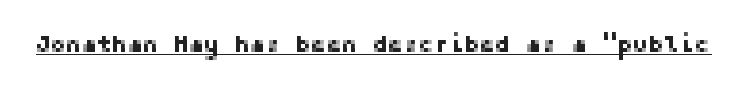
Q: Is the text italic (slanted)? A: No, it is upright.
Q: Is the text underlined? A: Yes.
Q: Is the spacing between letters normal or unusually wide? A: Normal.
